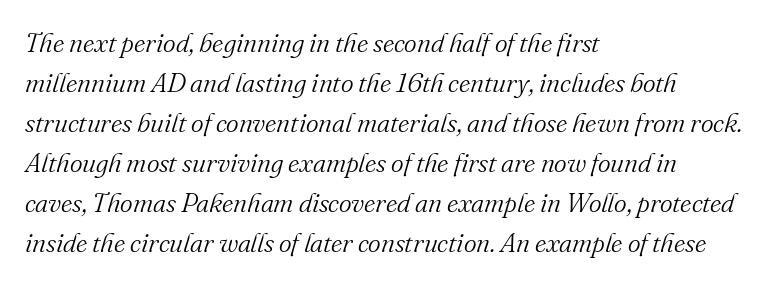
The image shows 27 px text type, italic (leaning right); set left-aligned, normal line spacing (1.48x), normal letter spacing, not underlined.
